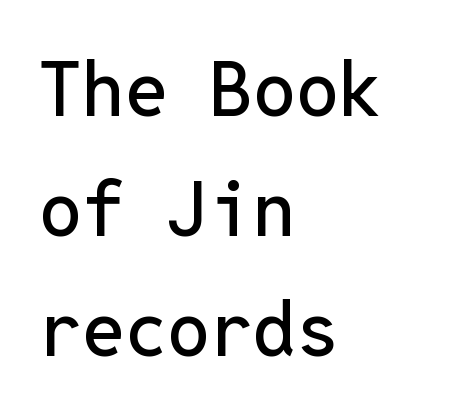
Letterform terminals end flat and unadorned throughout the passage. These lines are rendered in a fixed-pitch font. The lettering holds an erect, upright posture throughout. Honestly, the letter spacing is just normal — you wouldn't notice it.
